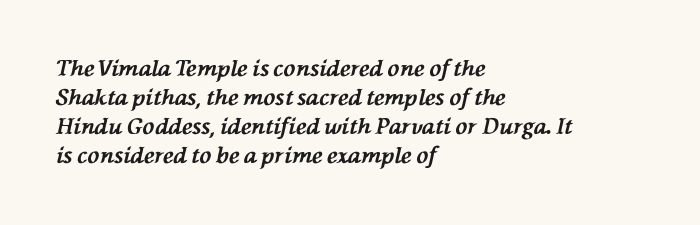
Q: Is the text bold? A: Yes.
Q: Is the text italic (slanted)? A: Yes, it leans left by about 76 degrees.
Q: Is the text underlined? A: No.
Q: How is the paragraph aligned? A: Left-aligned.
Q: Is the spacing between letters normal or unusually wide? A: Normal.
Q: Is the spacing between lines tight, normal or loose? A: Normal.
